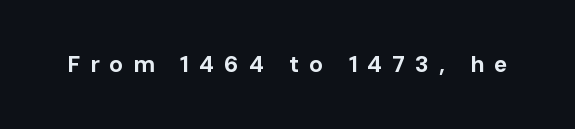
Q: Is the text bold? A: Yes.
Q: Is the text italic (slanted)? A: No, it is upright.
Q: Is the text underlined? A: No.
Q: Is the spacing between letters normal or unusually wide? A: Unusually wide.
